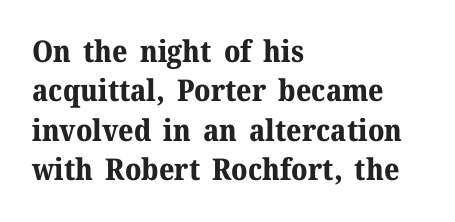
The image shows 30 px bold serif type, upright; set left-aligned, normal line spacing (1.31x), normal letter spacing, not underlined; medium stroke contrast and a medium x-height.
